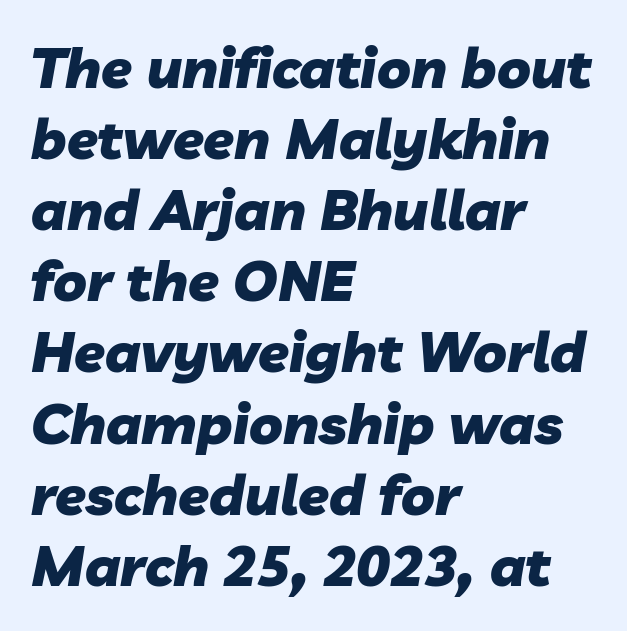
The image shows 56 px heavy type, italic (leaning right); set left-aligned, normal line spacing (1.27x), normal letter spacing, not underlined; low stroke contrast and a medium x-height.
